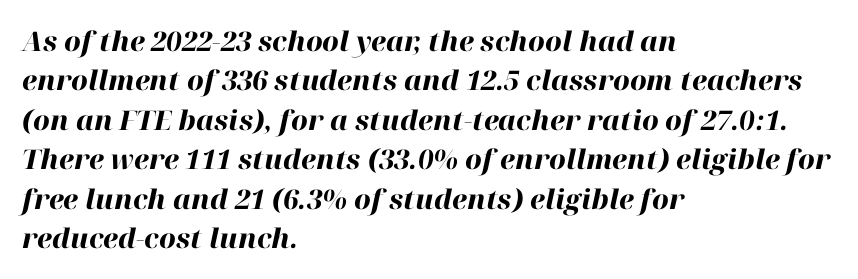
The image shows 27 px bold type, italic (leaning right); set left-aligned, normal line spacing (1.46x), normal letter spacing, not underlined.
